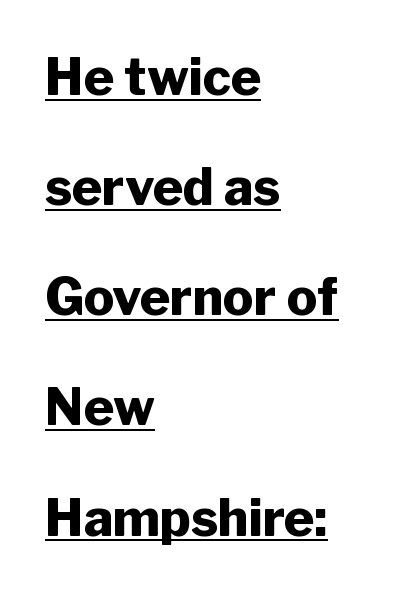
You'd pick this weight for a headline — it's a proper bold. The passage is arranged the way most books set body copy — flush left. Serifs: no, the terminals of the letterforms are clean. Decoration check: the copy is underlined. Varying glyph widths throughout — classic text-font behaviour. Horizontal bands of white between lines are thick stripes.
